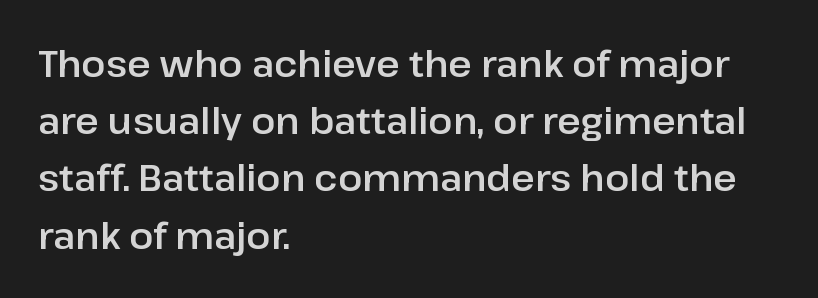
{"serif": "no", "italic": "no", "width": "normal", "stroke_contrast": "low", "x_height": "medium", "monospaced": "no", "underline": "no", "align": "left", "line_spacing": "normal", "line_spacing_ratio": 1.59, "letter_spacing": "normal", "letter_spacing_em": 0.0, "glyph_px": 36}
